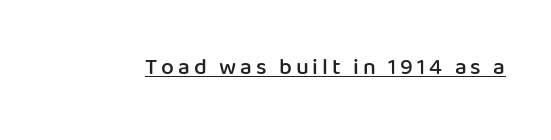
The image shows 23 px text type, upright; set underlined.
